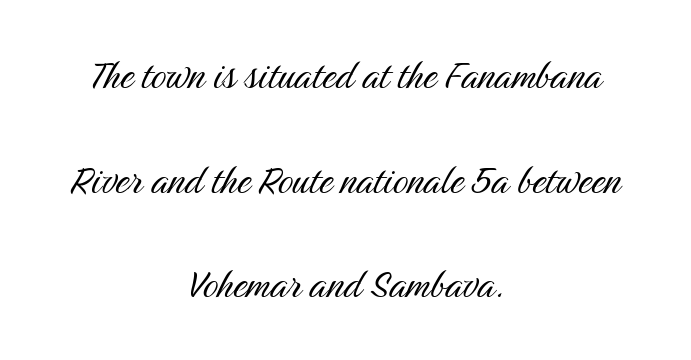
The rendering uses natural spacing where letterforms have individual widths. Examine the stroke ends and you'll find no serifs. Does extra space separate the letters? No, they use regular spacing. Stems here are at most as thick as an everyday book face. Anything drawn beneath the words? Only blank space.
